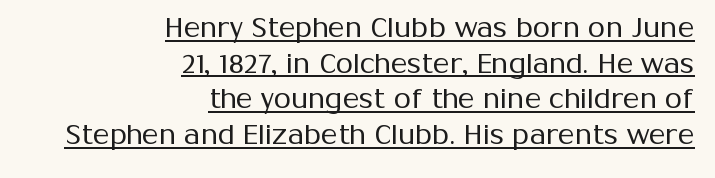
The image shows 28 px regular-weight sans-serif type, upright; set right-aligned, normal line spacing (1.27x), normal letter spacing, underlined; medium stroke contrast and a medium x-height.
